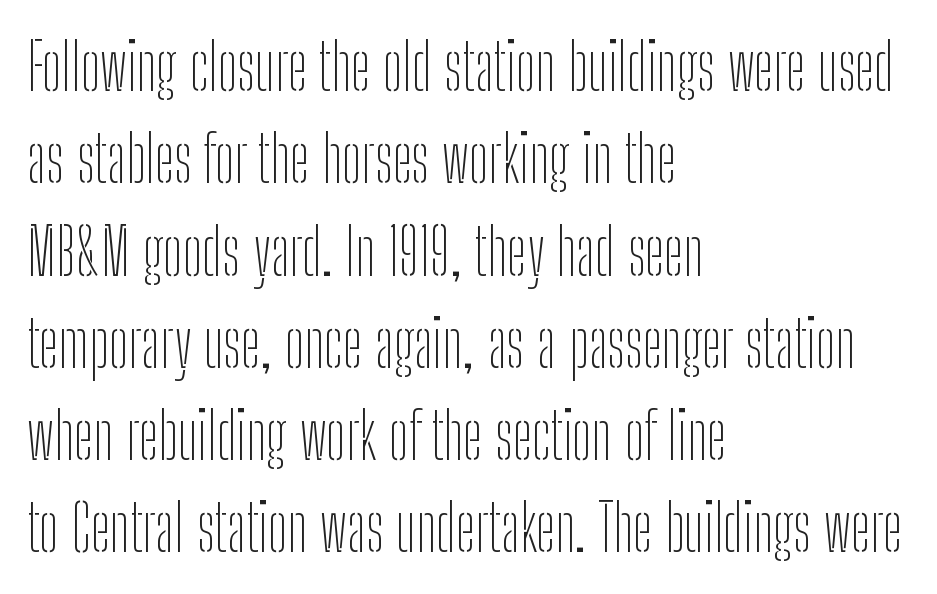
Q: Is the text bold? A: No.
Q: Is the text italic (slanted)? A: No, it is upright.
Q: Is the typeface a serif or a sans-serif typeface? A: Sans-serif.
Q: Is the text underlined? A: No.
Q: How is the paragraph aligned? A: Left-aligned.
Q: Is the spacing between letters normal or unusually wide? A: Normal.
Q: Is the spacing between lines tight, normal or loose? A: Normal.
Q: Width (condensed, normal, or wide)? A: Condensed.
Q: Stroke contrast? A: Low.
Q: x-height? A: Medium.
Q: Monospaced? A: No.
